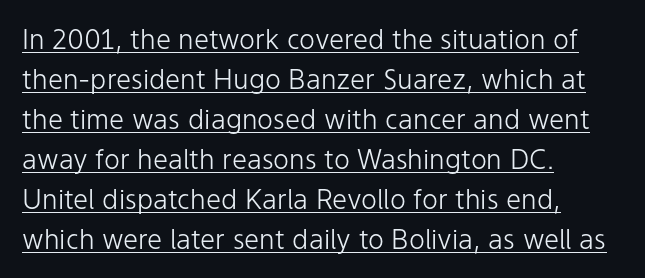
Is the stroke heavy? The answer is a plain regular-or-lighter. No italicization has been applied; the sample stays upright. Quick note: interline space is typical. The rendering uses the underline text-decoration.
